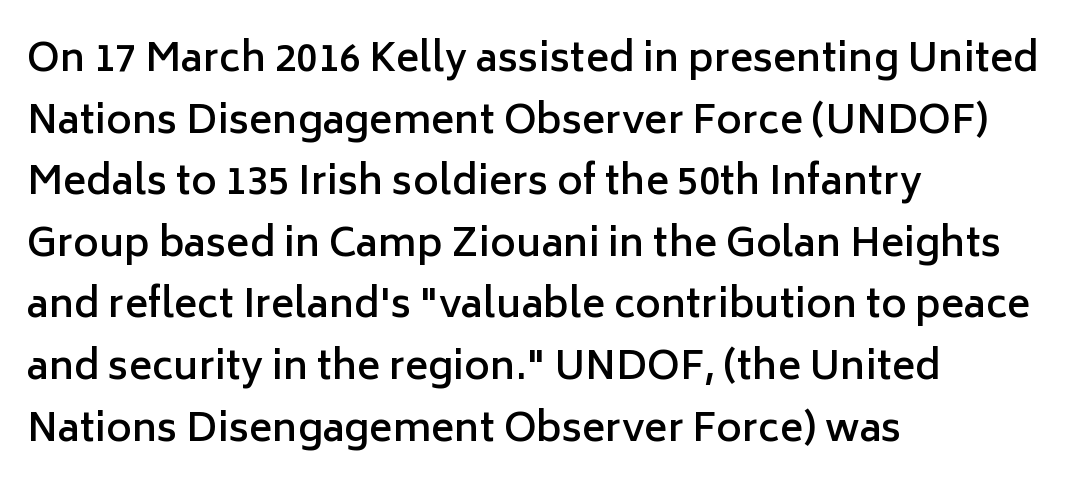
{"serif": "no", "italic": "no", "bold": "semi", "weight": "semibold", "width": "normal", "stroke_contrast": "low", "x_height": "medium", "monospaced": "no", "underline": "no", "align": "left", "line_spacing": "normal", "line_spacing_ratio": 1.58, "letter_spacing": "normal", "letter_spacing_em": 0.0, "glyph_px": 39}
